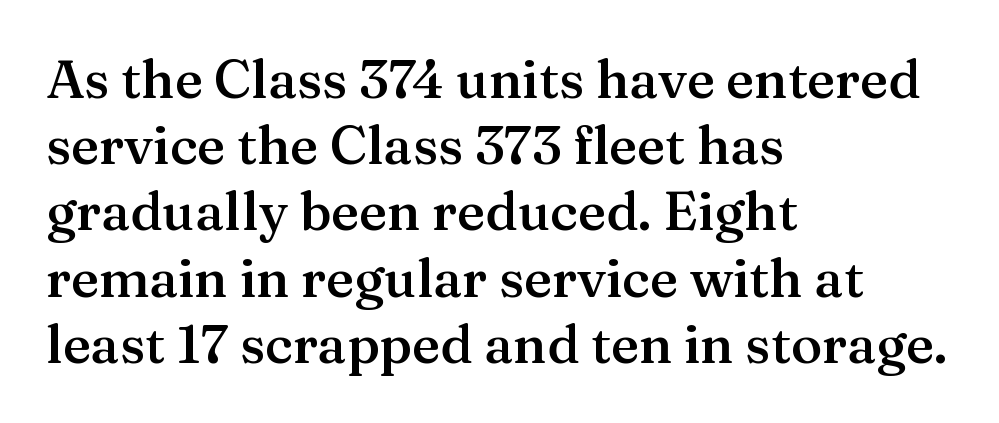
{"serif": "yes", "italic": "no", "bold": "semi", "weight": "semibold", "width": "normal", "stroke_contrast": "medium", "x_height": "medium", "monospaced": "no", "underline": "no", "align": "left", "line_spacing": "normal", "line_spacing_ratio": 1.25, "letter_spacing": "normal", "letter_spacing_em": 0.0, "glyph_px": 53}
